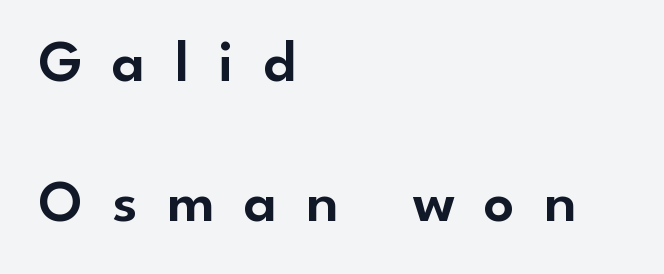
The image shows 60 px sans-serif type, upright; set left-aligned, loose line spacing (2.33x), unusually wide letter spacing (+0.49 em), not underlined; low stroke contrast and a small x-height.
